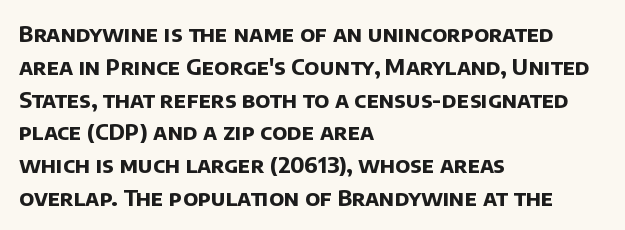
The image shows 22 px bold type; set left-aligned, normal line spacing (1.49x), normal letter spacing, not underlined.
